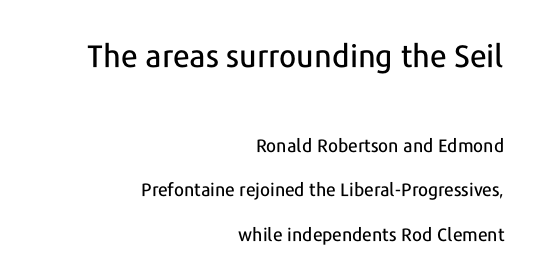
Q: Is the text italic (slanted)? A: No, it is upright.
Q: Is the typeface a serif or a sans-serif typeface? A: Sans-serif.
Q: Is the text underlined? A: No.
Q: How is the paragraph aligned? A: Right-aligned.
Q: Is the spacing between letters normal or unusually wide? A: Normal.
Q: Is the spacing between lines tight, normal or loose? A: Loose.
Q: Which block of text is set in a larger size, the first (top) or the second (bottom)? A: The first (top) one.
Q: Width (condensed, normal, or wide)? A: Normal.
Q: Stroke contrast? A: Low.
Q: x-height? A: Medium.
Q: Monospaced? A: No.
